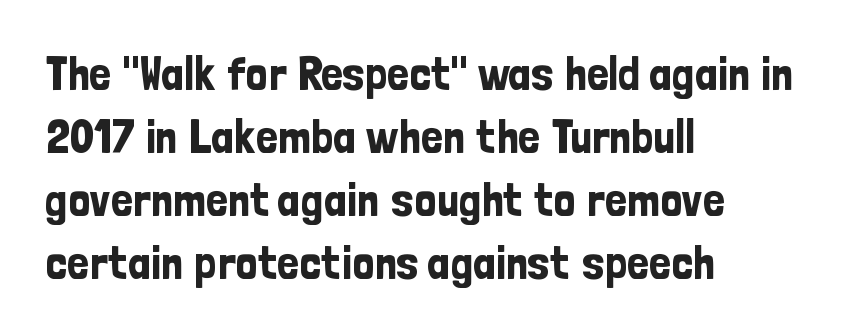
{"serif": "no", "italic": "no", "width": "condensed", "stroke_contrast": "low", "x_height": "medium", "monospaced": "no", "underline": "no", "align": "left", "line_spacing": "normal", "line_spacing_ratio": 1.31, "letter_spacing": "normal", "letter_spacing_em": 0.0, "glyph_px": 48}
